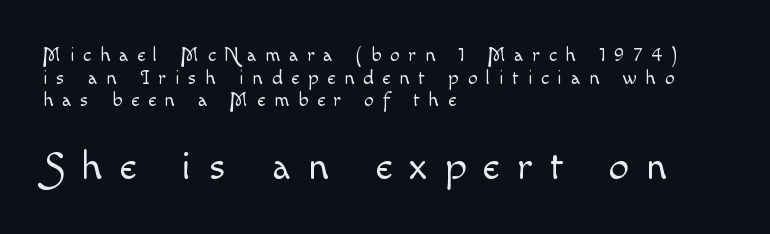
Q: Is the text bold? A: No.
Q: Is the text italic (slanted)? A: No, it is upright.
Q: Is the text underlined? A: No.
Q: How is the paragraph aligned? A: Left-aligned.
Q: Is the spacing between letters normal or unusually wide? A: Unusually wide.
Q: Is the spacing between lines tight, normal or loose? A: Tight.
Q: Which block of text is set in a larger size, the first (top) or the second (bottom)? A: The second (bottom) one.
Q: Width (condensed, normal, or wide)? A: Normal.
Q: x-height? A: Small.
Q: Monospaced? A: No.
